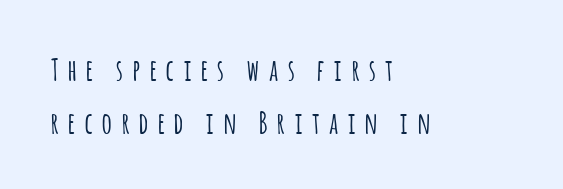
{"serif": "no", "italic": "no", "width": "condensed", "stroke_contrast": "low", "x_height": "large", "monospaced": "no", "underline": "no", "align": "left", "line_spacing_ratio": 1.78, "letter_spacing": "wide", "letter_spacing_em": 0.33, "glyph_px": 30}
